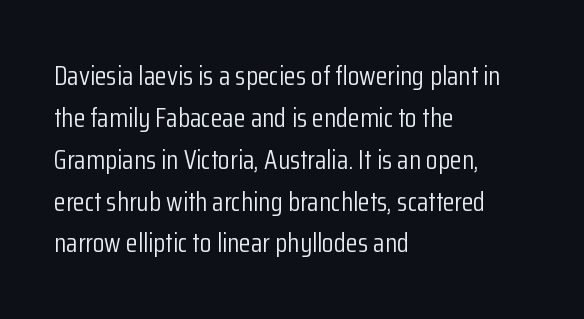
The image shows 27 px text type, upright; set left-aligned, normal line spacing (1.55x), normal letter spacing, not underlined.
